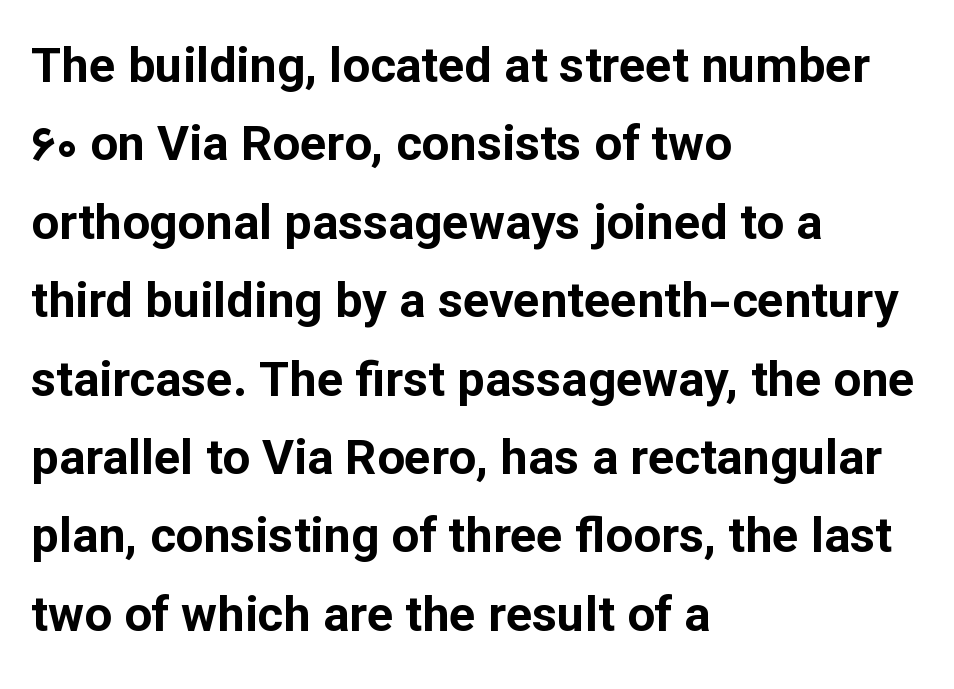
Q: Is the text bold? A: Yes.
Q: Is the text italic (slanted)? A: No, it is upright.
Q: Is the typeface a serif or a sans-serif typeface? A: Sans-serif.
Q: Is the text underlined? A: No.
Q: How is the paragraph aligned? A: Left-aligned.
Q: Is the spacing between letters normal or unusually wide? A: Normal.
Q: Is the spacing between lines tight, normal or loose? A: Normal.
Q: Width (condensed, normal, or wide)? A: Normal.
Q: Stroke contrast? A: Low.
Q: x-height? A: Medium.
Q: Monospaced? A: No.
